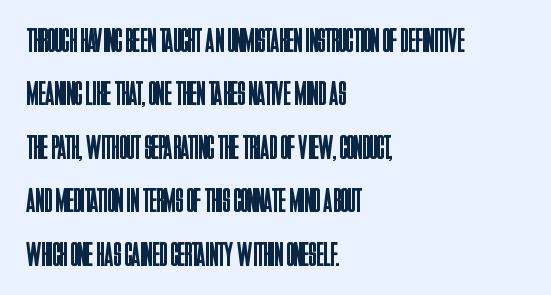
{"serif": "no", "italic": "no", "bold": "no", "weight": "regular", "width": "condensed", "stroke_contrast": "low", "x_height": "large", "monospaced": "no", "underline": "no", "align": "left", "line_spacing": "normal", "line_spacing_ratio": 1.57, "letter_spacing": "normal", "letter_spacing_em": 0.0, "glyph_px": 34}
